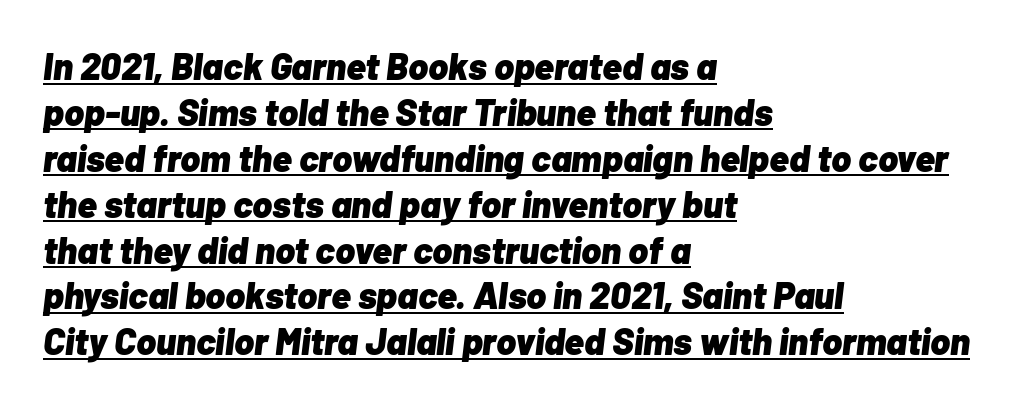
Emphasis by weight is at full strength: bold. If you drew a line through each stem, it would be angled. Line starts are locked; line ends wander. A typesetter would call this proportional, since set widths differ per character.
